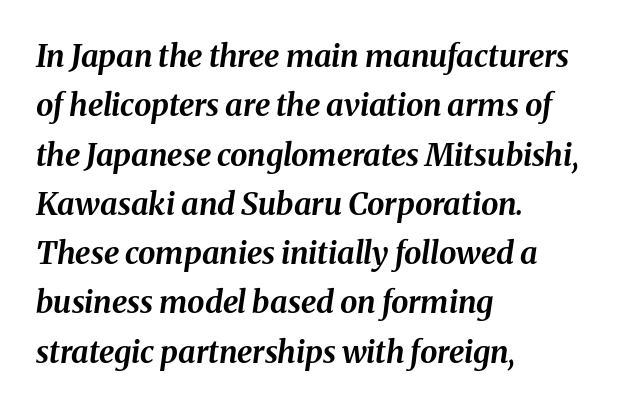
{"italic": "yes", "lean": "right", "slant_degrees": 8, "bold": "yes", "weight": "bold", "width": "normal", "stroke_contrast": "medium", "x_height": "medium", "monospaced": "no", "underline": "no", "align": "left", "line_spacing": "normal", "line_spacing_ratio": 1.59, "letter_spacing": "normal", "letter_spacing_em": 0.0, "glyph_px": 31}
